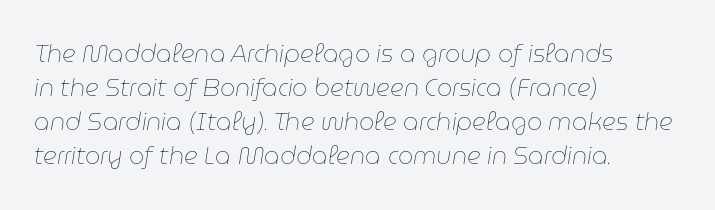
Q: Is the text bold? A: No.
Q: Is the text italic (slanted)? A: Yes, it leans right by about 9 degrees.
Q: Is the text underlined? A: No.
Q: How is the paragraph aligned? A: Left-aligned.
Q: Is the spacing between letters normal or unusually wide? A: Normal.
Q: Is the spacing between lines tight, normal or loose? A: Normal.
